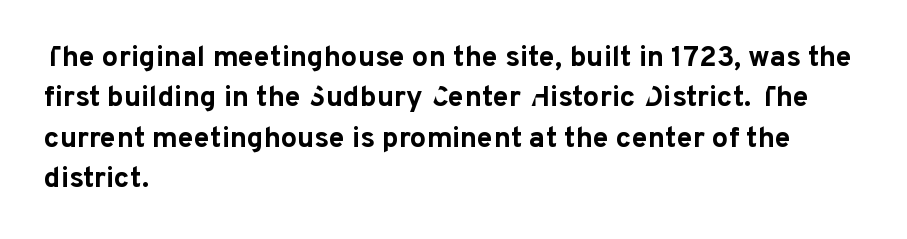
Q: Is the text bold? A: Yes.
Q: Is the text italic (slanted)? A: No, it is upright.
Q: Is the typeface a serif or a sans-serif typeface? A: Sans-serif.
Q: Is the text underlined? A: No.
Q: How is the paragraph aligned? A: Left-aligned.
Q: Is the spacing between letters normal or unusually wide? A: Normal.
Q: Is the spacing between lines tight, normal or loose? A: Normal.
Q: Width (condensed, normal, or wide)? A: Normal.
Q: Stroke contrast? A: Low.
Q: x-height? A: Medium.
Q: Monospaced? A: No.
